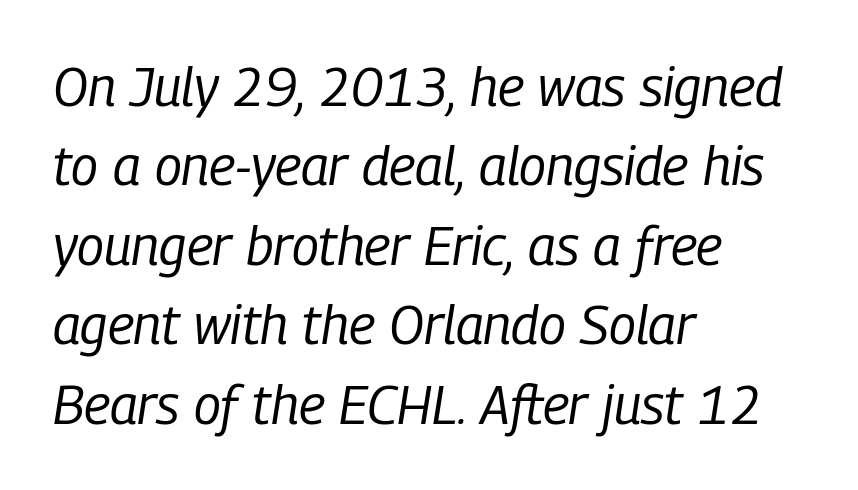
{"italic": "yes", "lean": "right", "slant_degrees": 9, "bold": "no", "weight": "regular", "width": "condensed", "stroke_contrast": "low", "x_height": "medium", "monospaced": "no", "underline": "no", "align": "left", "line_spacing": "normal", "line_spacing_ratio": 1.47, "letter_spacing": "normal", "letter_spacing_em": 0.0, "glyph_px": 54}
